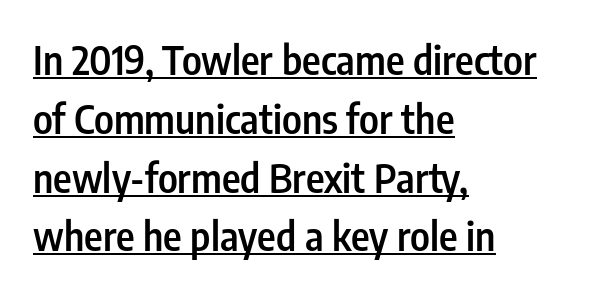
{"serif": "no", "italic": "no", "bold": "semi", "weight": "semibold", "width": "condensed", "stroke_contrast": "low", "x_height": "medium", "monospaced": "no", "underline": "yes", "align": "left", "line_spacing": "normal", "line_spacing_ratio": 1.47, "letter_spacing": "normal", "letter_spacing_em": 0.0, "glyph_px": 40}
